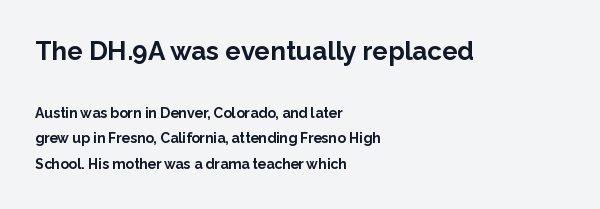
Compared with typical body copy, the letter spacing here is the same. In this sample the first text group is rendered at the bigger scale. The zone under the glyphs is completely vacant. The compositor pushed each line to the left boundary.
